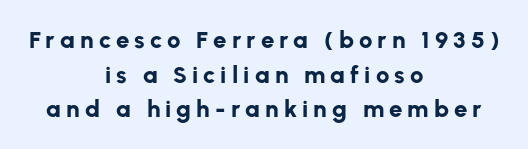
Q: Is the text bold? A: Yes.
Q: Is the text italic (slanted)? A: No, it is upright.
Q: Is the text underlined? A: No.
Q: How is the paragraph aligned? A: Centered.
Q: Is the spacing between letters normal or unusually wide? A: Unusually wide.
Q: Is the spacing between lines tight, normal or loose? A: Normal.
